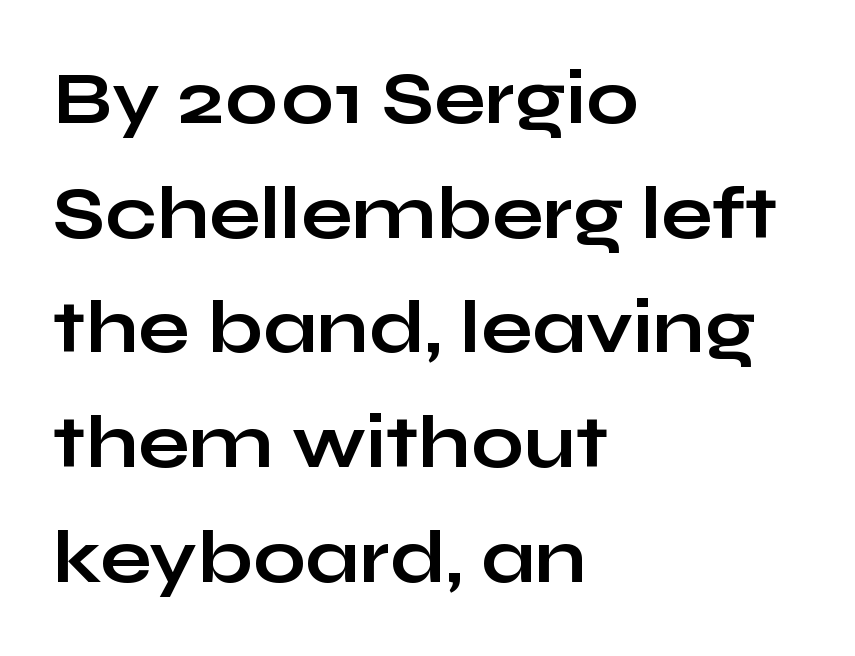
{"serif": "no", "italic": "no", "bold": "yes", "weight": "bold", "width": "wide", "stroke_contrast": "low", "x_height": "medium", "monospaced": "no", "underline": "no", "align": "left", "line_spacing": "normal", "line_spacing_ratio": 1.53, "letter_spacing": "normal", "letter_spacing_em": 0.0, "glyph_px": 75}
